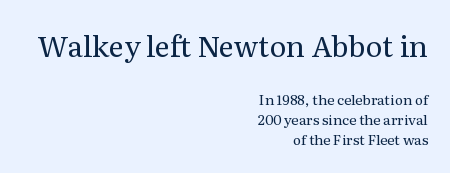
The image shows 29 px regular-weight serif type, upright; set right-aligned, normal line spacing (1.46x), normal letter spacing, not underlined; the first (top) block is 2.07x larger; medium stroke contrast and a medium x-height.
